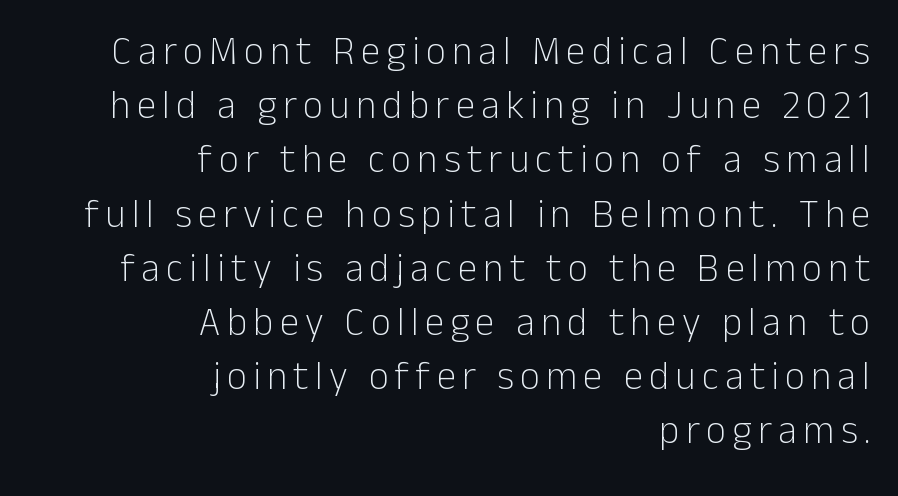
One glance says typical: line gaps are just what's usual. These glyphs show unthickened strokes, regular width or finer. Do the characters align in a grid? No, the font is proportional. The specimen omits any rule beneath the text block's lines. These lines are set flush right with a ragged left edge.
